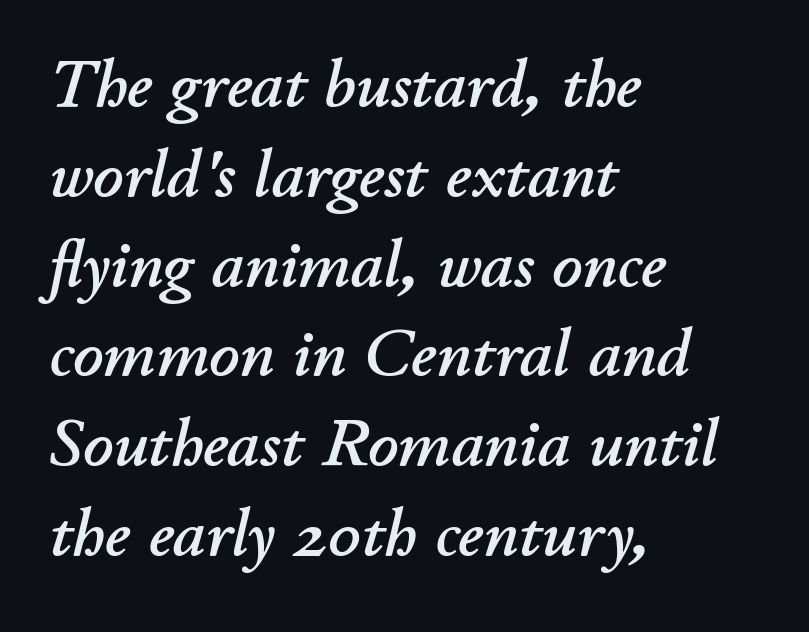
{"italic": "yes", "lean": "right", "slant_degrees": 11, "width": "normal", "stroke_contrast": "low", "x_height": "small", "monospaced": "no", "underline": "no", "align": "left", "line_spacing": "normal", "line_spacing_ratio": 1.36, "letter_spacing": "normal", "letter_spacing_em": 0.0, "glyph_px": 66}
